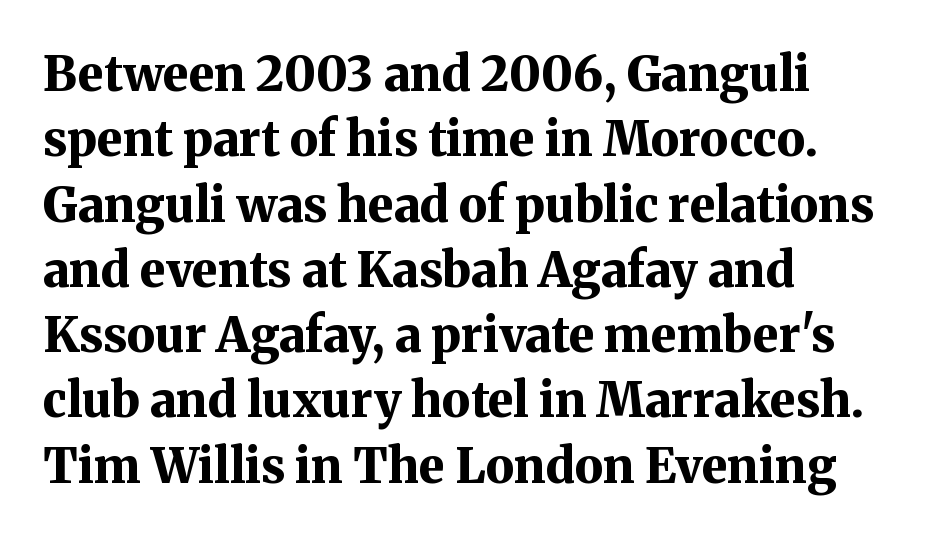
Q: Is the text bold? A: Yes.
Q: Is the text italic (slanted)? A: No, it is upright.
Q: Is the typeface a serif or a sans-serif typeface? A: Serif.
Q: Is the text underlined? A: No.
Q: How is the paragraph aligned? A: Left-aligned.
Q: Is the spacing between letters normal or unusually wide? A: Normal.
Q: Is the spacing between lines tight, normal or loose? A: Normal.
Q: Width (condensed, normal, or wide)? A: Normal.
Q: Stroke contrast? A: Medium.
Q: x-height? A: Medium.
Q: Monospaced? A: No.
